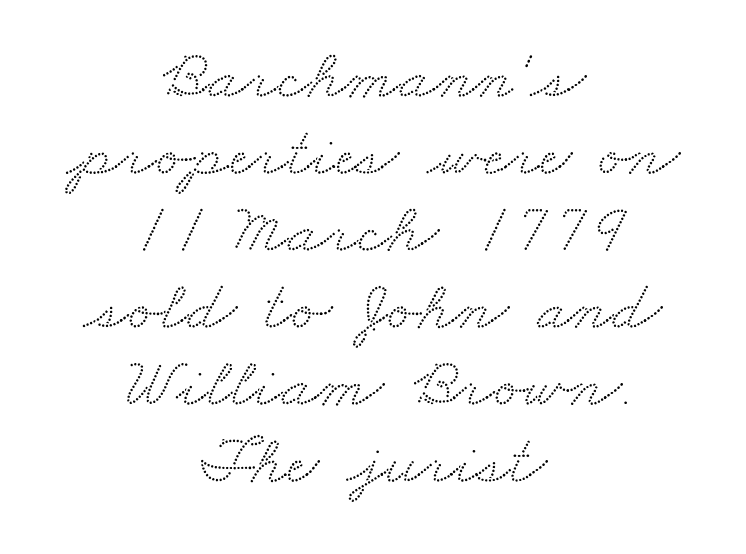
Q: Is the typeface a serif or a sans-serif typeface? A: Serif.
Q: Is the text underlined? A: No.
Q: How is the paragraph aligned? A: Centered.
Q: Is the spacing between letters normal or unusually wide? A: Normal.
Q: Is the spacing between lines tight, normal or loose? A: Tight.
Q: Width (condensed, normal, or wide)? A: Wide.
Q: Stroke contrast? A: Medium.
Q: x-height? A: Small.
Q: Monospaced? A: No.
